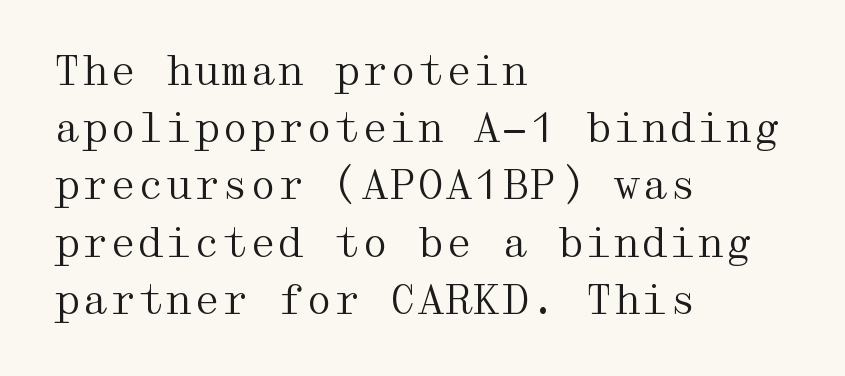
The image shows 40 px regular-weight, wide serif type, upright; set left-aligned, normal line spacing (1.43x), normal letter spacing, not underlined; medium stroke contrast and a medium x-height.
